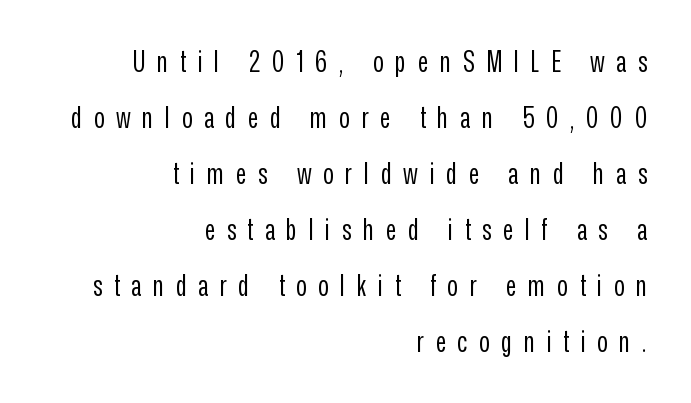
Q: Is the text bold? A: No.
Q: Is the text italic (slanted)? A: No, it is upright.
Q: Is the typeface a serif or a sans-serif typeface? A: Sans-serif.
Q: Is the text underlined? A: No.
Q: How is the paragraph aligned? A: Right-aligned.
Q: Is the spacing between letters normal or unusually wide? A: Unusually wide.
Q: Is the spacing between lines tight, normal or loose? A: Loose.
Q: Width (condensed, normal, or wide)? A: Condensed.
Q: Stroke contrast? A: Low.
Q: x-height? A: Medium.
Q: Monospaced? A: No.
